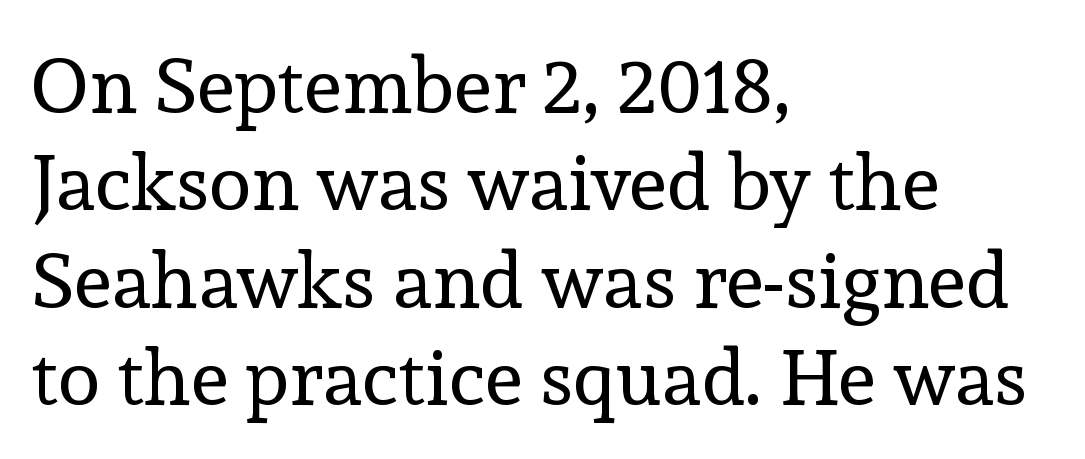
Q: Is the text bold? A: No.
Q: Is the text italic (slanted)? A: No, it is upright.
Q: Is the typeface a serif or a sans-serif typeface? A: Serif.
Q: Is the text underlined? A: No.
Q: How is the paragraph aligned? A: Left-aligned.
Q: Is the spacing between letters normal or unusually wide? A: Normal.
Q: Is the spacing between lines tight, normal or loose? A: Normal.
Q: Width (condensed, normal, or wide)? A: Normal.
Q: x-height? A: Medium.
Q: Monospaced? A: No.
